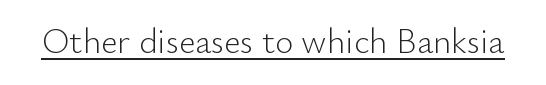
Q: Is the text bold? A: No.
Q: Is the text italic (slanted)? A: No, it is upright.
Q: Is the typeface a serif or a sans-serif typeface? A: Sans-serif.
Q: Is the text underlined? A: Yes.
Q: Is the spacing between letters normal or unusually wide? A: Normal.
Q: Width (condensed, normal, or wide)? A: Normal.
Q: Stroke contrast? A: Low.
Q: x-height? A: Small.
Q: Monospaced? A: No.
